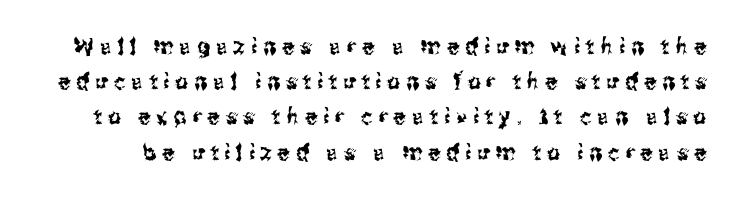
Q: Is the text italic (slanted)? A: No, it is upright.
Q: Is the text underlined? A: No.
Q: Is the spacing between letters normal or unusually wide? A: Unusually wide.
Q: Is the spacing between lines tight, normal or loose? A: Normal.
